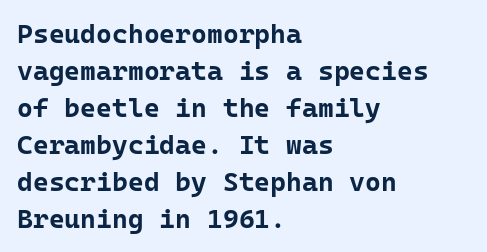
The image shows 27 px bold type, upright; set left-aligned, normal line spacing (1.37x), normal letter spacing, not underlined.
